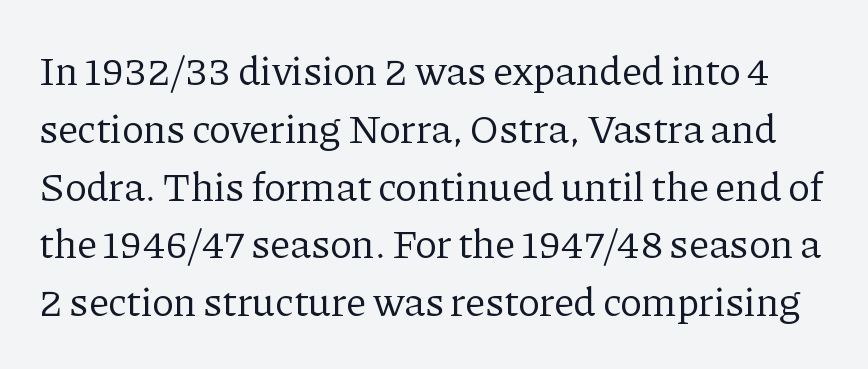
Q: Is the text bold? A: No.
Q: Is the text italic (slanted)? A: No, it is upright.
Q: Is the typeface a serif or a sans-serif typeface? A: Serif.
Q: Is the text underlined? A: No.
Q: Is the spacing between letters normal or unusually wide? A: Normal.
Q: Is the spacing between lines tight, normal or loose? A: Normal.
Q: Width (condensed, normal, or wide)? A: Normal.
Q: Stroke contrast? A: Low.
Q: x-height? A: Medium.
Q: Monospaced? A: No.
